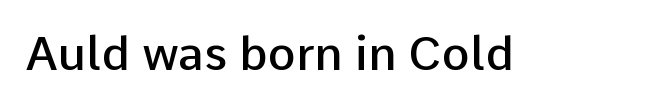
The image shows 47 px semibold sans-serif type, upright; set normal letter spacing, not underlined; low stroke contrast and a medium x-height.
